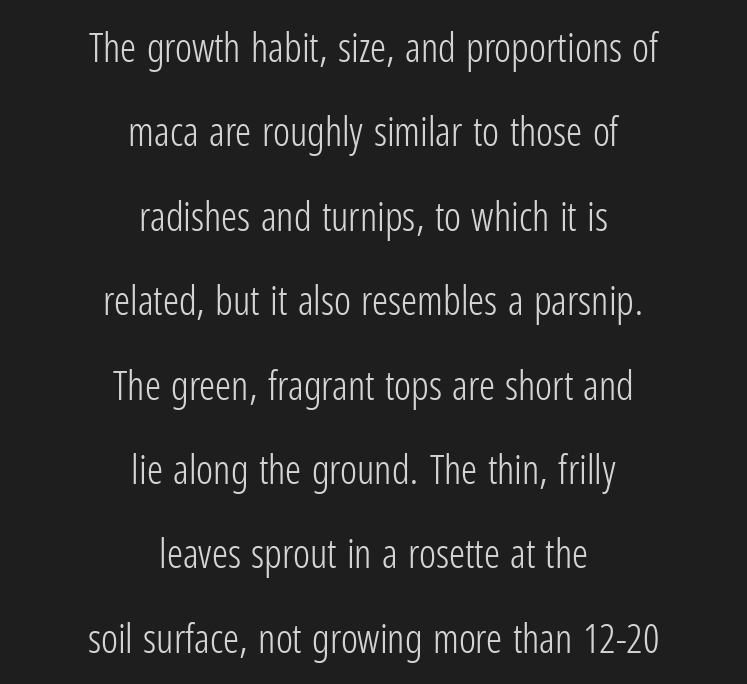
Q: Is the text bold? A: No.
Q: Is the text italic (slanted)? A: No, it is upright.
Q: Is the typeface a serif or a sans-serif typeface? A: Sans-serif.
Q: Is the text underlined? A: No.
Q: How is the paragraph aligned? A: Centered.
Q: Is the spacing between letters normal or unusually wide? A: Normal.
Q: Is the spacing between lines tight, normal or loose? A: Loose.
Q: Width (condensed, normal, or wide)? A: Condensed.
Q: Stroke contrast? A: Low.
Q: x-height? A: Medium.
Q: Monospaced? A: No.
